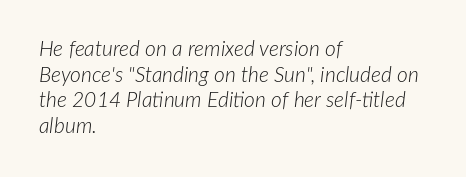
{"italic": "yes", "lean": "right", "slant_degrees": 7, "bold": "no", "underline": "no", "align": "left", "line_spacing_ratio": 1.22, "letter_spacing": "normal", "letter_spacing_em": 0.0, "glyph_px": 21}
